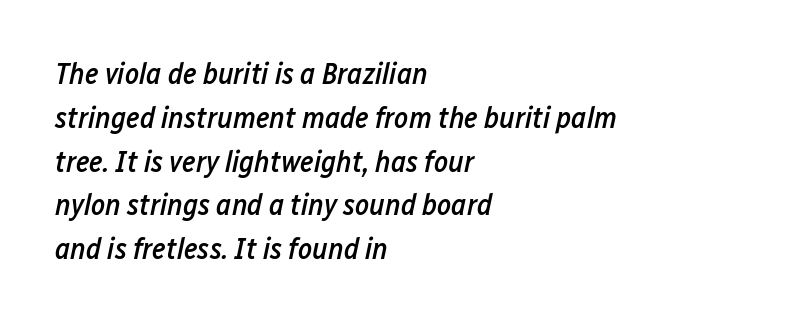
The passage shown is typed in a proportional face where columns would drift. Words appear dense and cohesive because spacing is normal. Only glyphs here, with clear space below each row. The compositor pushed each line to the left boundary. Set as a demibold, roughly 600 on the weight scale. Compared with ordinary roman type, these characters are visibly tilted.
